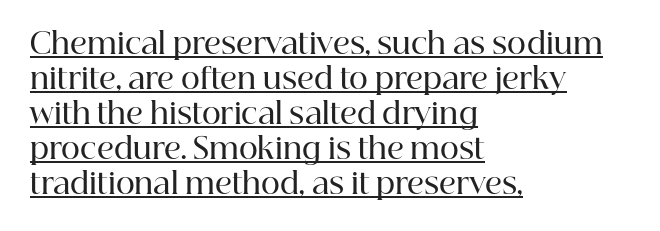
The image shows 29 px semibold serif type, upright; set left-aligned, line spacing 1.21x, normal letter spacing, underlined; high stroke contrast and a medium x-height.
